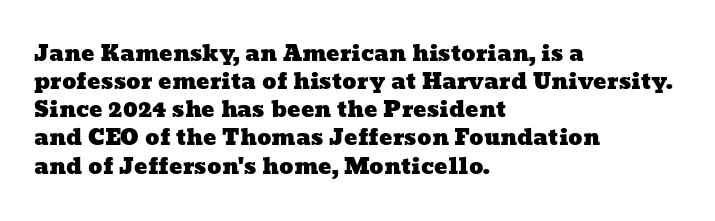
The image shows 22 px text type; set left-aligned, normal line spacing (1.28x), normal letter spacing, not underlined.
